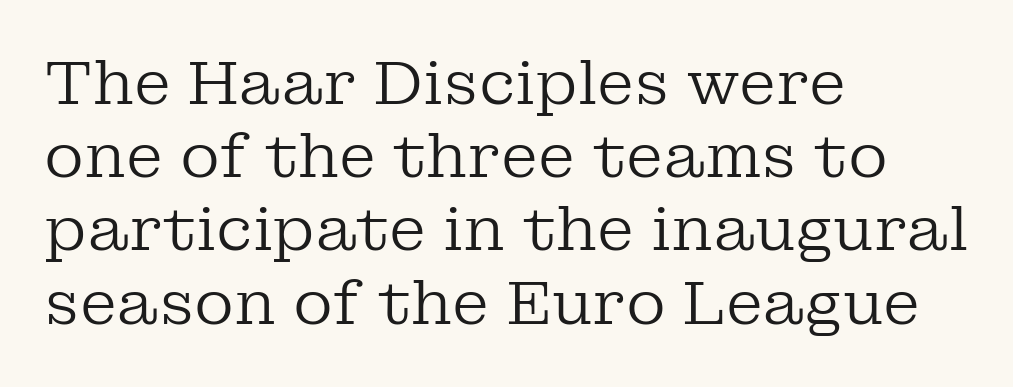
No word sits above an underline. No heavy texture on the line: the type isn't bold. A student would call this left alignment; a typographer would say flush left, rag right. Check where the strokes stop: tiny serifs finish them off.
